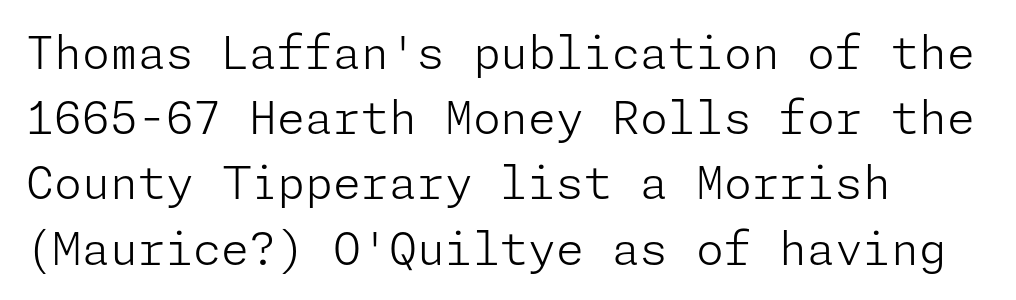
Q: Is the text bold? A: No.
Q: Is the text italic (slanted)? A: No, it is upright.
Q: Is the typeface a serif or a sans-serif typeface? A: Sans-serif.
Q: Is the text underlined? A: No.
Q: How is the paragraph aligned? A: Left-aligned.
Q: Is the spacing between letters normal or unusually wide? A: Normal.
Q: Is the spacing between lines tight, normal or loose? A: Normal.
Q: Width (condensed, normal, or wide)? A: Normal.
Q: Stroke contrast? A: Low.
Q: x-height? A: Medium.
